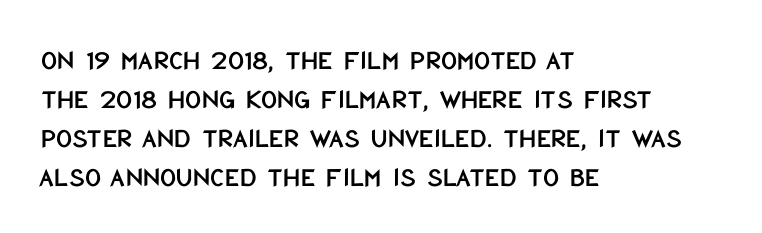
The strip under each line holds only bare page. Look at the bottom of the vertical strokes: they stop flat, with no serifs. Note the varied advance widths — an 'i' is clearly narrower than an 'm'. Italic: no, the glyphs are upright roman.
